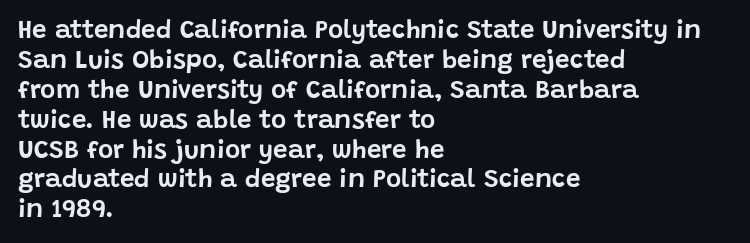
Q: Is the text italic (slanted)? A: No, it is upright.
Q: Is the text underlined? A: No.
Q: How is the paragraph aligned? A: Left-aligned.
Q: Is the spacing between letters normal or unusually wide? A: Normal.
Q: Is the spacing between lines tight, normal or loose? A: Tight.
